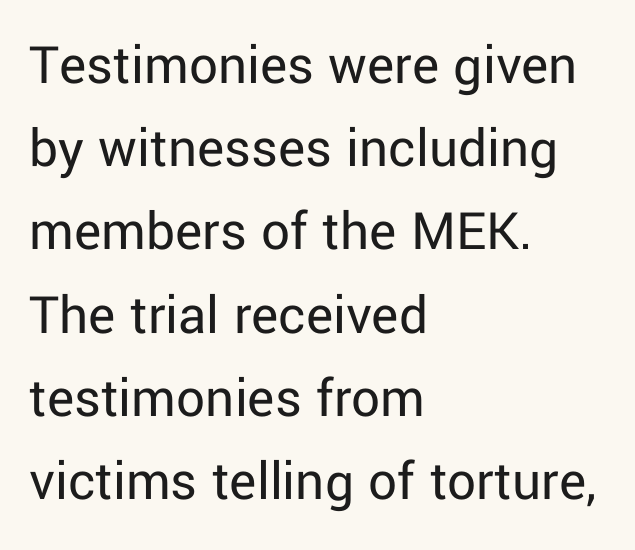
Q: Is the text bold? A: No.
Q: Is the text italic (slanted)? A: No, it is upright.
Q: Is the typeface a serif or a sans-serif typeface? A: Sans-serif.
Q: Is the text underlined? A: No.
Q: How is the paragraph aligned? A: Left-aligned.
Q: Is the spacing between letters normal or unusually wide? A: Normal.
Q: Is the spacing between lines tight, normal or loose? A: Normal.
Q: Width (condensed, normal, or wide)? A: Normal.
Q: Stroke contrast? A: Low.
Q: x-height? A: Medium.
Q: Monospaced? A: No.
